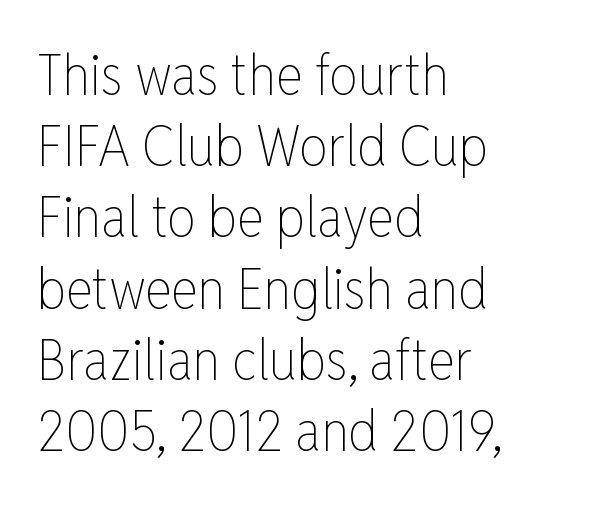
{"italic": "no", "bold": "no", "weight": "thin", "width": "condensed", "stroke_contrast": "low", "x_height": "medium", "monospaced": "no", "underline": "no", "align": "left", "line_spacing": "normal", "line_spacing_ratio": 1.25, "letter_spacing": "normal", "letter_spacing_em": 0.0, "glyph_px": 57}
